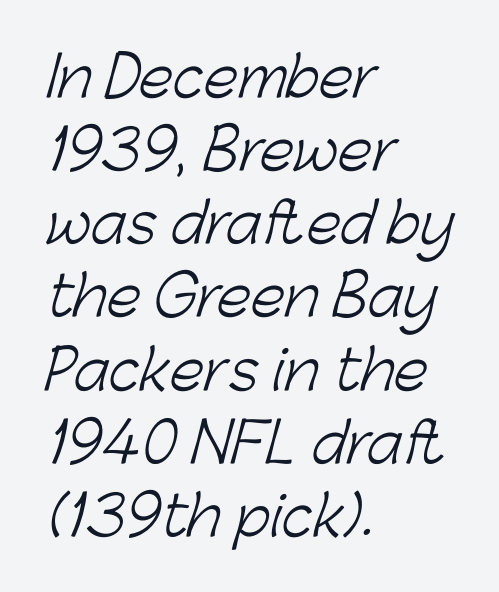
Each letter keeps its own natural width here, so spacing adapts to shape. Successive baselines arrive at the customary interval. Weight class: somewhere from thin through regular. Bare-footed words on every line. Honestly, the letter spacing is just normal — you wouldn't notice it.
